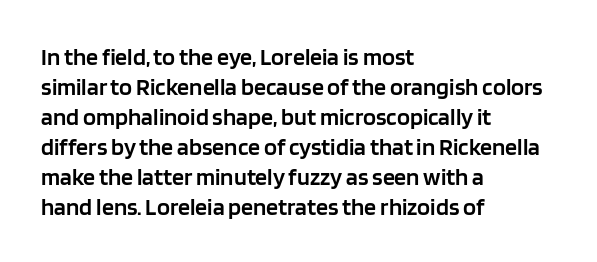
Q: Is the text bold? A: Semi-bold.
Q: Is the text italic (slanted)? A: No, it is upright.
Q: Is the text underlined? A: No.
Q: How is the paragraph aligned? A: Left-aligned.
Q: Is the spacing between letters normal or unusually wide? A: Normal.
Q: Is the spacing between lines tight, normal or loose? A: Normal.
